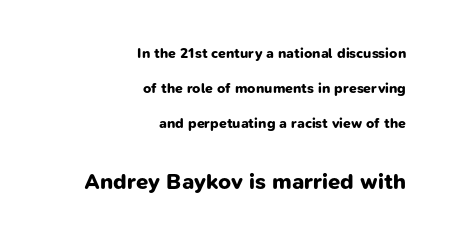
Q: Is the text bold? A: Yes.
Q: Is the text underlined? A: No.
Q: How is the paragraph aligned? A: Right-aligned.
Q: Is the spacing between letters normal or unusually wide? A: Normal.
Q: Is the spacing between lines tight, normal or loose? A: Loose.
Q: Which block of text is set in a larger size, the first (top) or the second (bottom)? A: The second (bottom) one.
